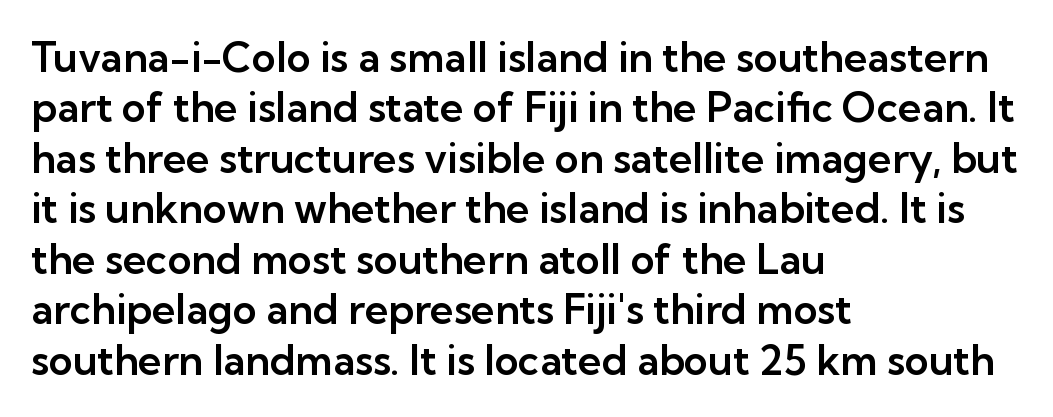
{"serif": "no", "italic": "no", "width": "normal", "stroke_contrast": "low", "x_height": "medium", "monospaced": "no", "underline": "no", "align": "left", "line_spacing_ratio": 1.23, "letter_spacing": "normal", "letter_spacing_em": 0.0, "glyph_px": 41}
